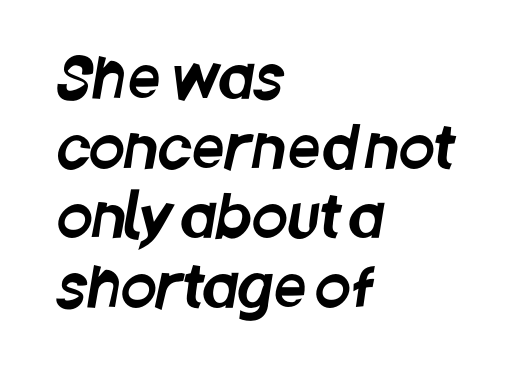
The image shows 58 px condensed sans-serif type; set left-aligned, line spacing 1.2x, normal letter spacing, not underlined; low stroke contrast and a large x-height.
